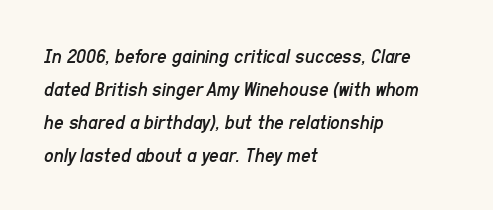
Compared with ordinary roman type, these characters are visibly tilted. The passage shown has conventional tracking throughout. The vertical gap from one line to the next is medium. The words here are not underlined. The letterforms sit at book weight or below. If you drew a ruler down the left edge, every line would touch it.
